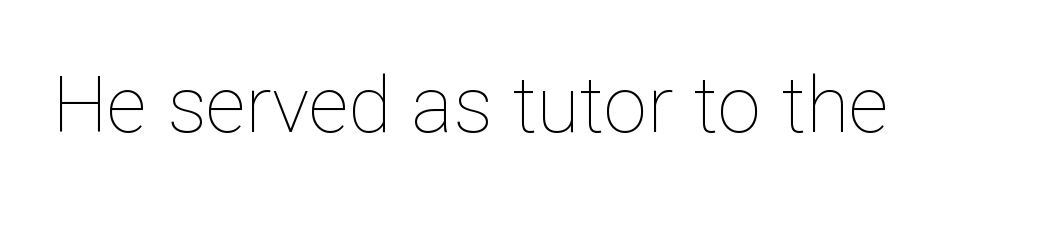
Q: Is the text bold? A: No.
Q: Is the text italic (slanted)? A: No, it is upright.
Q: Is the text underlined? A: No.
Q: Is the spacing between letters normal or unusually wide? A: Normal.
Q: Width (condensed, normal, or wide)? A: Normal.
Q: Stroke contrast? A: Low.
Q: x-height? A: Medium.
Q: Monospaced? A: No.
